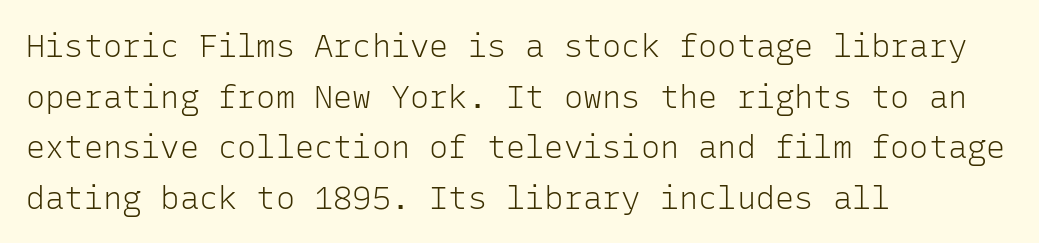
Weight: not bold — regular or lighter. This rendering features lettering with no underline. Evenly set lines give the paragraph a standard silhouette. Casual observation: everything's shoved over to the left.
